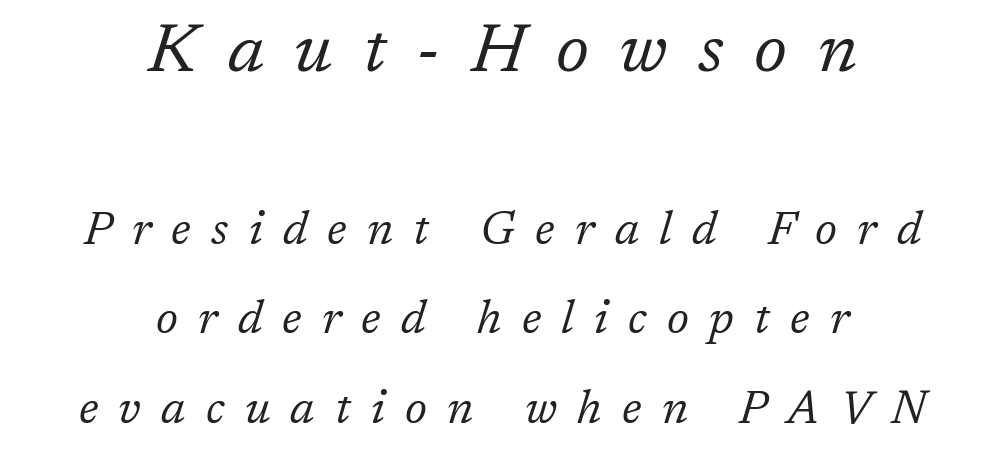
{"serif": "yes", "italic": "yes", "lean": "right", "slant_degrees": 17, "bold": "no", "weight": "regular", "width": "normal", "stroke_contrast": "low", "x_height": "medium", "monospaced": "no", "underline": "no", "align": "center", "line_spacing": "loose", "line_spacing_ratio": 1.95, "letter_spacing": "wide", "letter_spacing_em": 0.44, "larger_block": "first", "size_ratio": 1.5, "glyph_px": 69}
